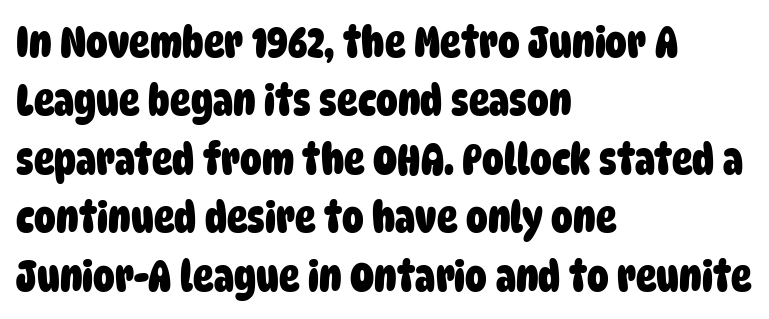
The image shows 43 px heavy, condensed sans-serif type; set left-aligned, normal line spacing (1.36x), normal letter spacing, not underlined; low stroke contrast and a large x-height.
